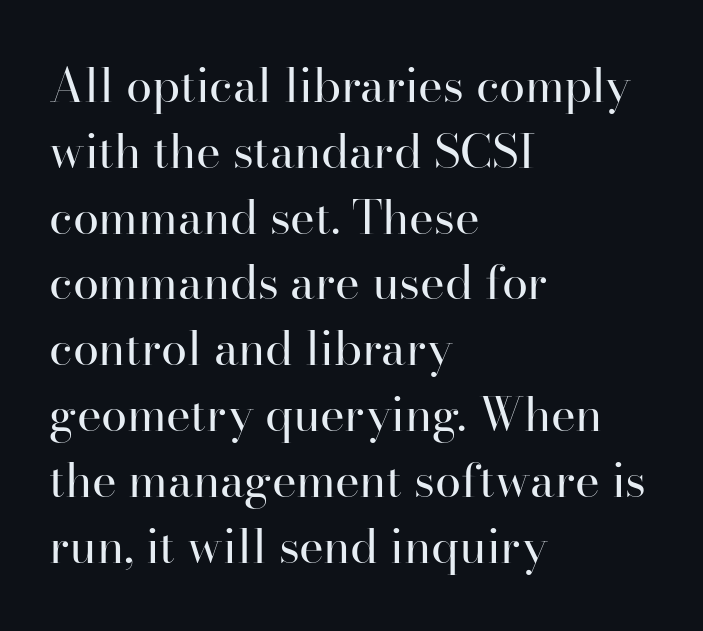
{"serif": "yes", "italic": "no", "bold": "no", "weight": "regular", "width": "normal", "stroke_contrast": "high", "x_height": "small", "monospaced": "no", "underline": "no", "align": "left", "line_spacing": "normal", "line_spacing_ratio": 1.4, "letter_spacing": "normal", "letter_spacing_em": 0.0, "glyph_px": 47}
